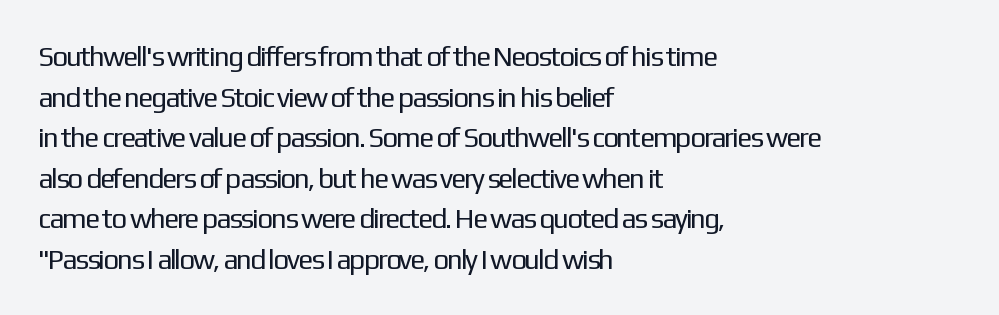
Q: Is the text bold? A: No.
Q: Is the text italic (slanted)? A: No, it is upright.
Q: Is the typeface a serif or a sans-serif typeface? A: Sans-serif.
Q: Is the text underlined? A: No.
Q: How is the paragraph aligned? A: Left-aligned.
Q: Is the spacing between letters normal or unusually wide? A: Normal.
Q: Is the spacing between lines tight, normal or loose? A: Normal.
Q: Width (condensed, normal, or wide)? A: Normal.
Q: Stroke contrast? A: Low.
Q: x-height? A: Medium.
Q: Monospaced? A: No.
